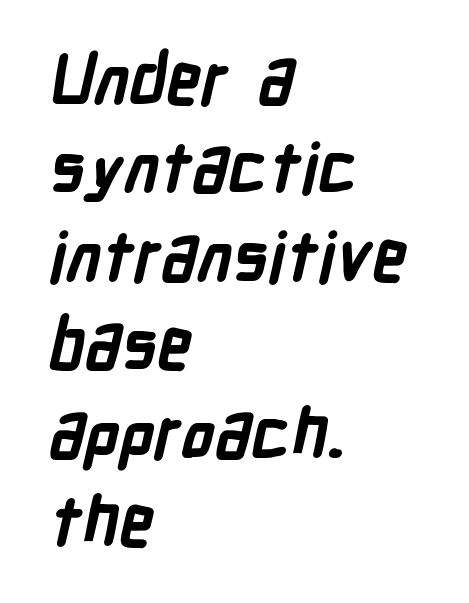
Q: Is the text bold? A: Yes.
Q: Is the typeface a serif or a sans-serif typeface? A: Sans-serif.
Q: Is the text underlined? A: No.
Q: How is the paragraph aligned? A: Left-aligned.
Q: Is the spacing between letters normal or unusually wide? A: Normal.
Q: Is the spacing between lines tight, normal or loose? A: Normal.
Q: Width (condensed, normal, or wide)? A: Condensed.
Q: Stroke contrast? A: Low.
Q: x-height? A: Medium.
Q: Monospaced? A: No.
